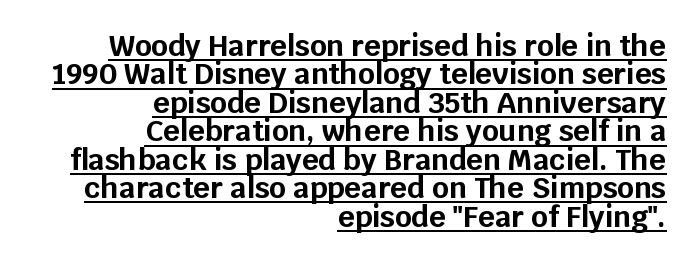
Honestly, the underline is the first thing you notice here. A typesetter would call this proportional, since set widths differ per character. This sample uses plain, unmodified letter spacing. In terms of weight, the rendering is a true, heavy bold. The designer went with a sans here, leaving each stem footless.
